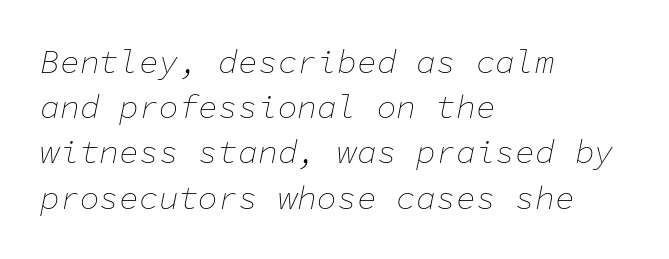
The image shows 33 px thin type, italic (leaning right), monospaced; set left-aligned, normal line spacing (1.37x), normal letter spacing, not underlined; low stroke contrast and a medium x-height.
